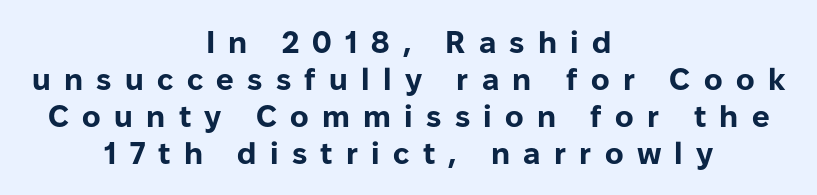
A full-strength bold gives these letters their thick strokes. Do the letters lean? They stand straight. This is sans-serif lettering, the kind often seen on screens and signage. Compared with typical body copy, the letter spacing here is much looser. Which margin do the lines hug? Neither — every line sits in the middle.
